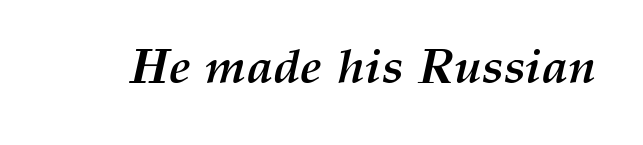
The image shows 49 px semibold type, italic (leaning right); set normal letter spacing, not underlined; medium stroke contrast and a medium x-height.
